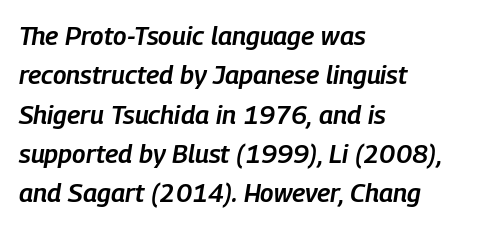
The image shows 26 px text type, italic (leaning right); set left-aligned, normal line spacing (1.51x), normal letter spacing, not underlined.
